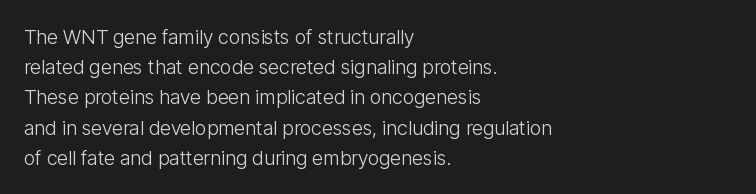
The image shows 20 px text type, upright; set left-aligned, normal line spacing (1.51x), normal letter spacing, not underlined.
